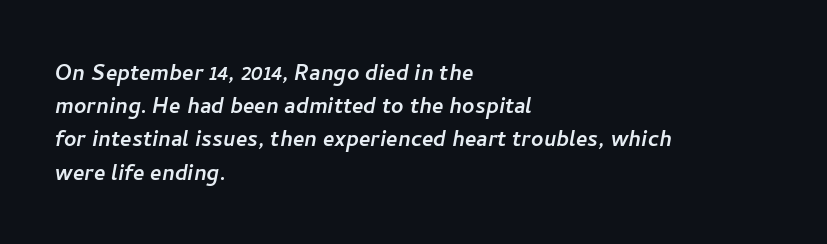
The face used here is rendered with its standard letterfit. Descender tails drop into unmarked territory. The setting favours the left margin, as ordinary paragraphs usually do.
